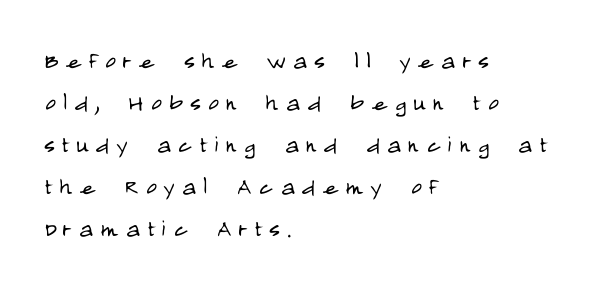
{"serif": "no", "italic": "no", "bold": "no", "weight": "light", "width": "condensed", "stroke_contrast": "low", "x_height": "large", "monospaced": "no", "underline": "no", "align": "left", "line_spacing": "normal", "line_spacing_ratio": 1.45, "letter_spacing": "wide", "letter_spacing_em": 0.25, "glyph_px": 29}
